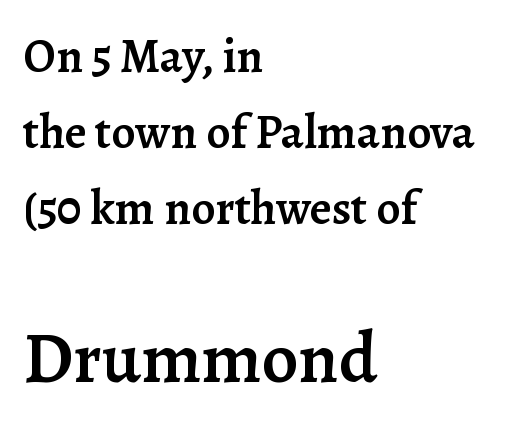
The image shows 72 px semibold serif type, upright; set left-aligned, normal line spacing (1.58x), normal letter spacing, not underlined; the second (bottom) block is 1.5x larger; low stroke contrast and a medium x-height.
